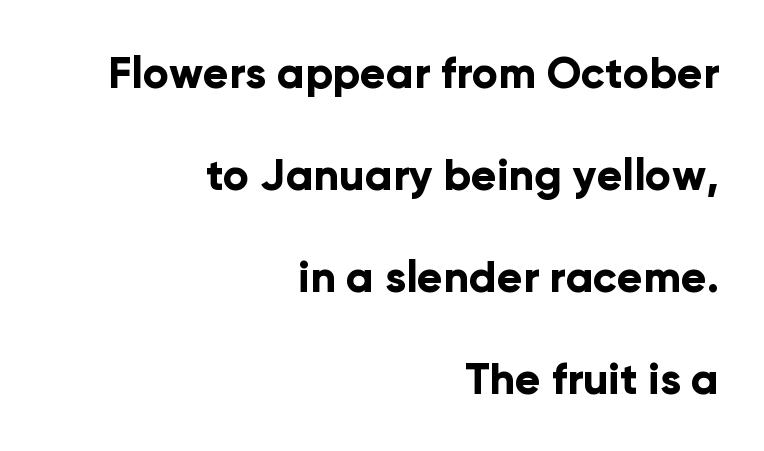
Q: Is the text bold? A: Yes.
Q: Is the text italic (slanted)? A: No, it is upright.
Q: Is the typeface a serif or a sans-serif typeface? A: Sans-serif.
Q: Is the text underlined? A: No.
Q: How is the paragraph aligned? A: Right-aligned.
Q: Is the spacing between letters normal or unusually wide? A: Normal.
Q: Is the spacing between lines tight, normal or loose? A: Loose.
Q: Width (condensed, normal, or wide)? A: Normal.
Q: Stroke contrast? A: Low.
Q: x-height? A: Medium.
Q: Monospaced? A: No.
